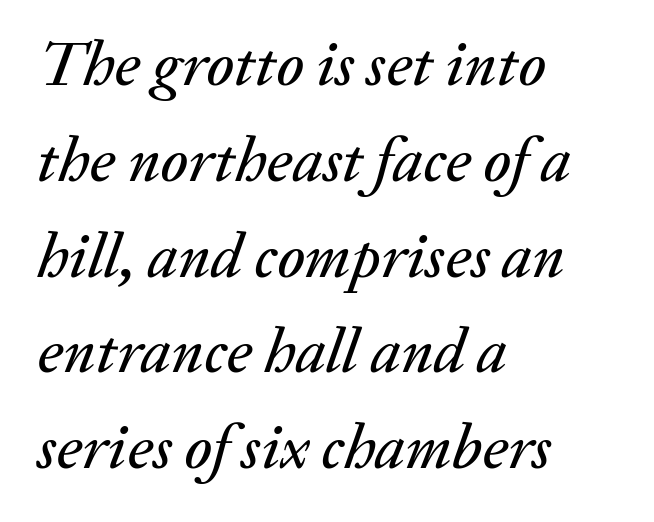
{"italic": "yes", "lean": "right", "slant_degrees": 20, "width": "normal", "stroke_contrast": "medium", "x_height": "medium", "monospaced": "no", "underline": "no", "align": "left", "line_spacing": "normal", "line_spacing_ratio": 1.52, "letter_spacing": "normal", "letter_spacing_em": 0.0, "glyph_px": 63}
